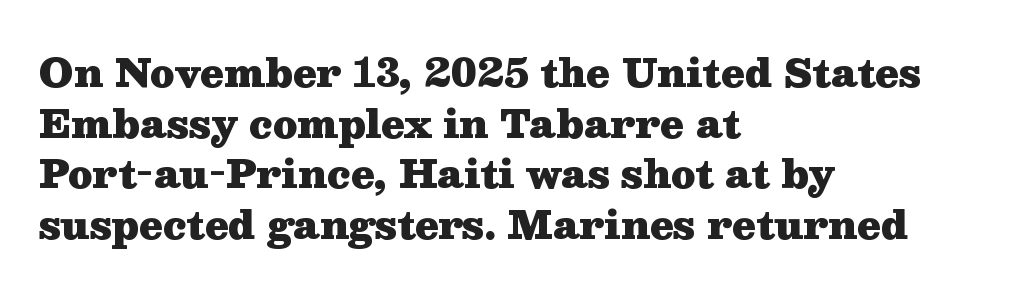
Proportional: the letters do not fall into vertical columns. This rendering leaves character spacing at its baseline value. Line beginnings align vertically; line endings do not. Just letters on the line, the space beneath them empty.
